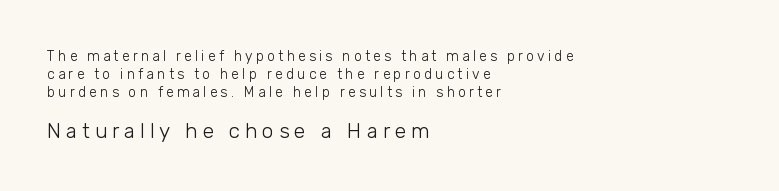
{"italic": "no", "bold": "no", "underline": "no", "align": "left", "line_spacing": "normal", "line_spacing_ratio": 1.28, "letter_spacing": "wide", "letter_spacing_em": 0.23, "larger_block": "second", "size_ratio": 1.5, "glyph_px": 21}
